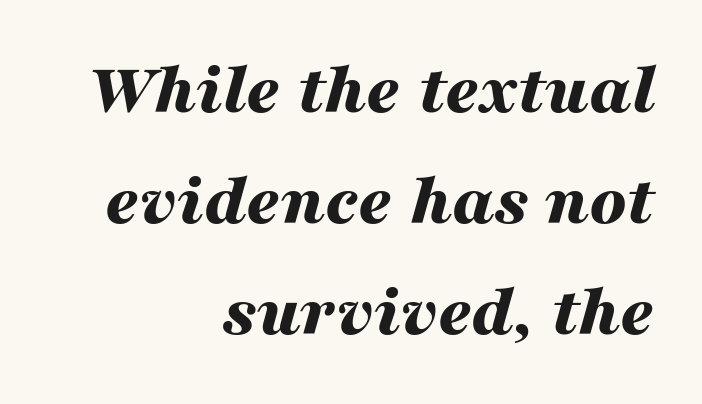
The image shows 73 px bold, wide type, italic (leaning right); set right-aligned, normal line spacing (1.52x), normal letter spacing, not underlined; medium stroke contrast and a medium x-height.
